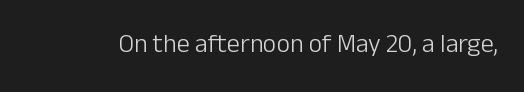
Q: Is the text bold? A: No.
Q: Is the text italic (slanted)? A: No, it is upright.
Q: Is the text underlined? A: No.
Q: Is the spacing between letters normal or unusually wide? A: Normal.
